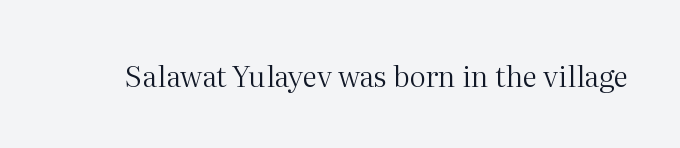
{"serif": "yes", "italic": "no", "bold": "no", "weight": "regular", "width": "normal", "stroke_contrast": "medium", "x_height": "medium", "monospaced": "no", "underline": "no", "letter_spacing": "normal", "letter_spacing_em": 0.0, "glyph_px": 29}
